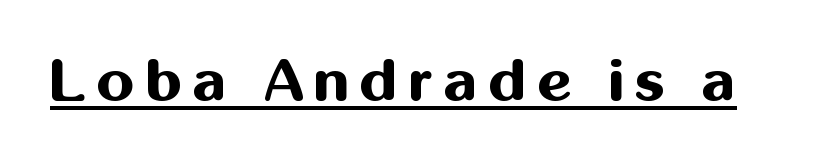
Q: Is the text bold? A: Yes.
Q: Is the text italic (slanted)? A: No, it is upright.
Q: Is the typeface a serif or a sans-serif typeface? A: Sans-serif.
Q: Is the text underlined? A: Yes.
Q: Width (condensed, normal, or wide)? A: Normal.
Q: Stroke contrast? A: Medium.
Q: x-height? A: Medium.
Q: Monospaced? A: No.
